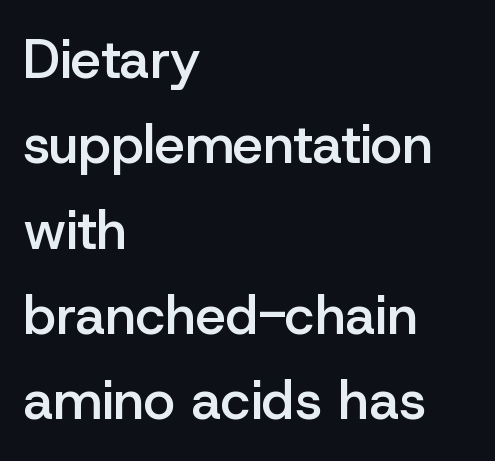
This is sans-serif lettering, the kind often seen on screens and signage. A bit beefed up — I'd call it semibold rather than bold. Does extra space separate the letters? No, they use regular spacing. Is this a fixed-width face? No — the glyphs have proportional, varying widths. Baseline-to-baseline distance is the conventional proportion of letter height.
